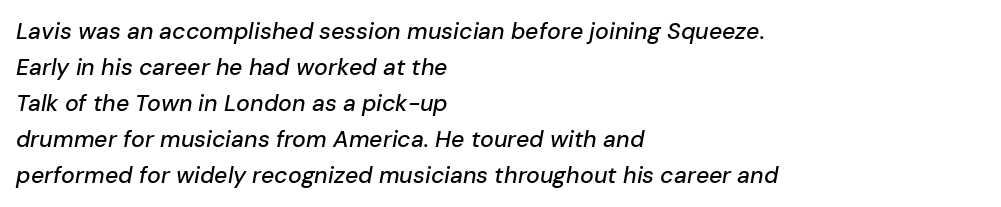
Q: Is the text italic (slanted)? A: Yes, it leans right by about 10 degrees.
Q: Is the text underlined? A: No.
Q: How is the paragraph aligned? A: Left-aligned.
Q: Is the spacing between letters normal or unusually wide? A: Normal.
Q: Is the spacing between lines tight, normal or loose? A: Normal.
